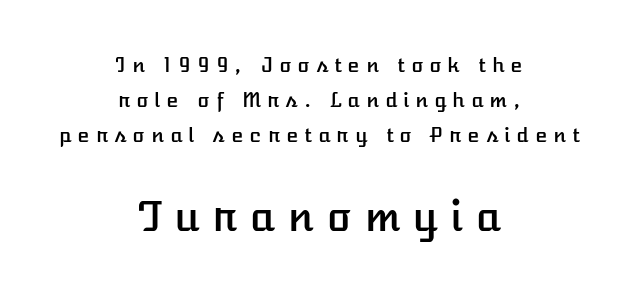
Q: Is the text italic (slanted)? A: No, it is upright.
Q: Is the text underlined? A: No.
Q: How is the paragraph aligned? A: Centered.
Q: Is the spacing between letters normal or unusually wide? A: Unusually wide.
Q: Which block of text is set in a larger size, the first (top) or the second (bottom)? A: The second (bottom) one.
Q: Width (condensed, normal, or wide)? A: Normal.
Q: Stroke contrast? A: Low.
Q: x-height? A: Medium.
Q: Monospaced? A: No.
